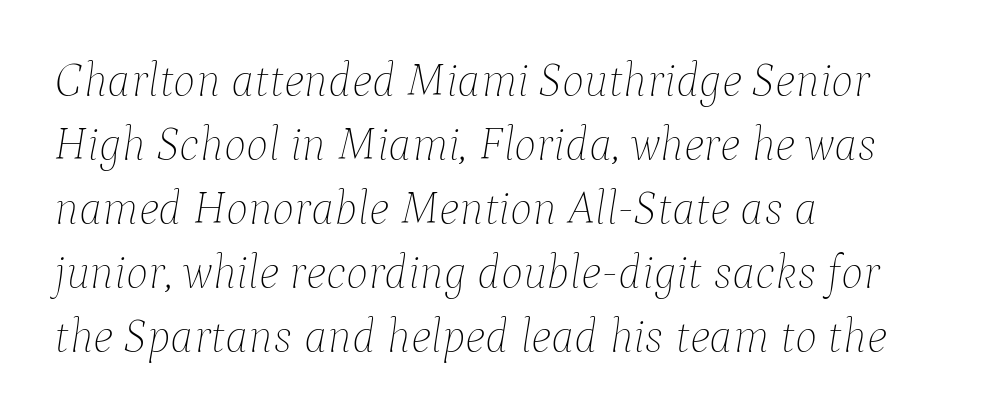
{"italic": "yes", "lean": "right", "slant_degrees": 9, "bold": "no", "weight": "thin", "width": "normal", "stroke_contrast": "low", "x_height": "medium", "monospaced": "no", "underline": "no", "align": "left", "line_spacing": "normal", "line_spacing_ratio": 1.36, "letter_spacing": "normal", "letter_spacing_em": 0.0, "glyph_px": 47}
